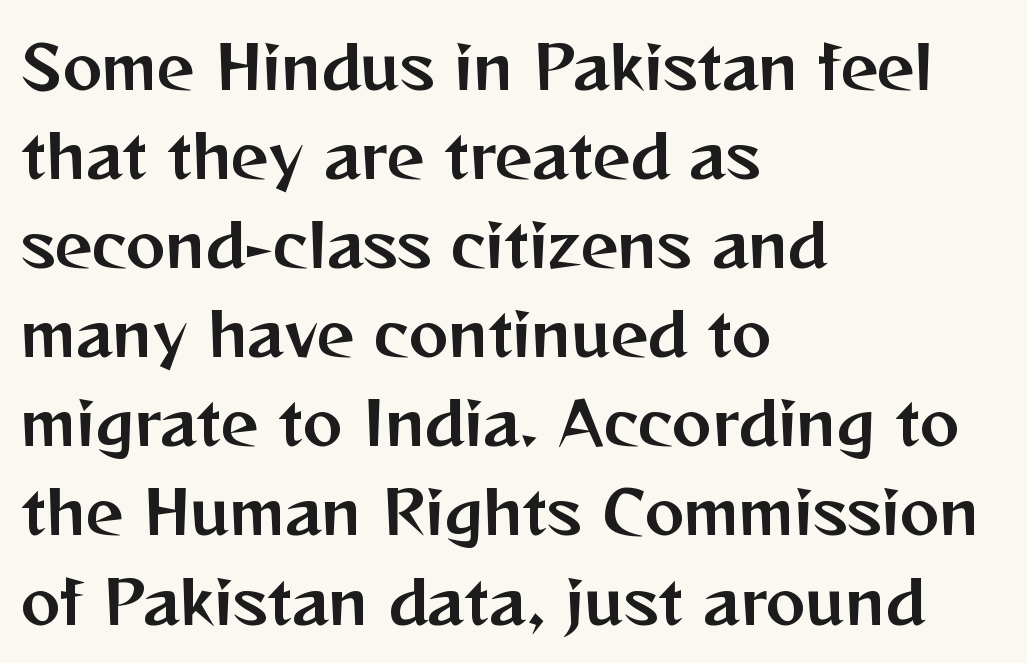
{"serif": "no", "italic": "no", "width": "normal", "stroke_contrast": "medium", "x_height": "medium", "monospaced": "no", "underline": "no", "align": "left", "line_spacing": "normal", "line_spacing_ratio": 1.51, "letter_spacing": "normal", "letter_spacing_em": 0.0, "glyph_px": 59}
